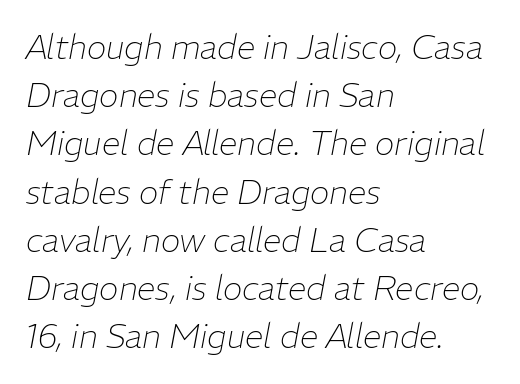
Q: Is the text bold? A: No.
Q: Is the text italic (slanted)? A: Yes, it leans right by about 11 degrees.
Q: Is the text underlined? A: No.
Q: How is the paragraph aligned? A: Left-aligned.
Q: Is the spacing between letters normal or unusually wide? A: Normal.
Q: Is the spacing between lines tight, normal or loose? A: Normal.
Q: Width (condensed, normal, or wide)? A: Normal.
Q: Stroke contrast? A: Low.
Q: x-height? A: Medium.
Q: Monospaced? A: No.
